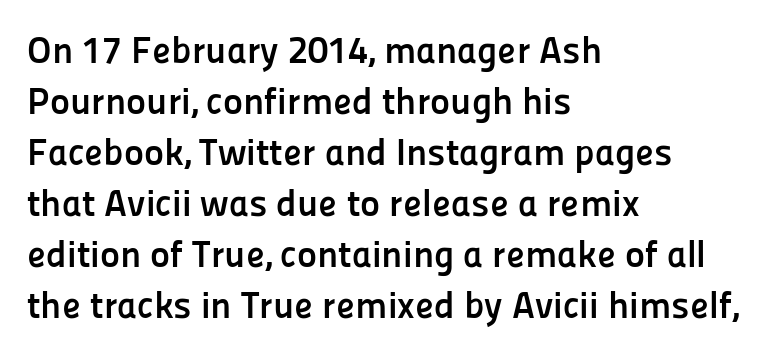
Check where the strokes stop: nothing finishes them off — pure sans. Bold? Absolutely — the strokes are thick and heavy. The setting favours the left margin, as ordinary paragraphs usually do. This is the regular roman posture of the typeface. Beneath every word, the page is bare.
